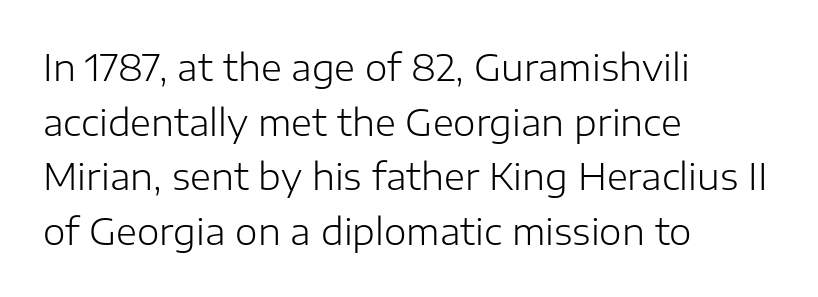
Q: Is the text bold? A: No.
Q: Is the text italic (slanted)? A: No, it is upright.
Q: Is the typeface a serif or a sans-serif typeface? A: Sans-serif.
Q: Is the text underlined? A: No.
Q: How is the paragraph aligned? A: Left-aligned.
Q: Is the spacing between letters normal or unusually wide? A: Normal.
Q: Is the spacing between lines tight, normal or loose? A: Normal.
Q: Width (condensed, normal, or wide)? A: Normal.
Q: Stroke contrast? A: Low.
Q: x-height? A: Medium.
Q: Monospaced? A: No.
